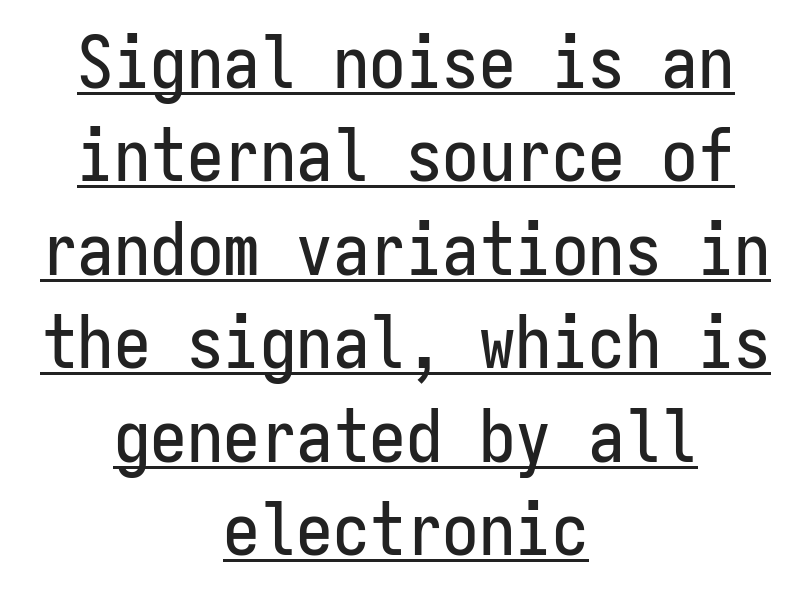
These lines sit exactly where default settings would place them. The letters march in equal steps, a hallmark of fixed-pitch type. Serif or sans? Sans — the stroke terminals are bare. Where is the straight margin? There isn't one; the lines are centered. A continuous stroke trails under the words, as in a hyperlink.
